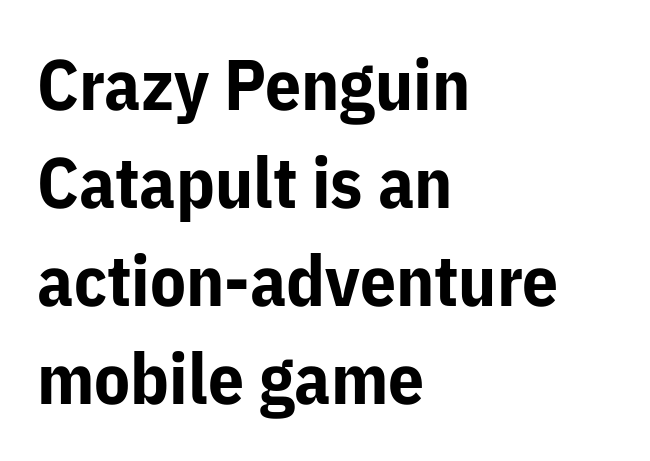
The image shows 71 px bold sans-serif type, upright; set left-aligned, normal line spacing (1.38x), normal letter spacing, not underlined; low stroke contrast and a medium x-height.
